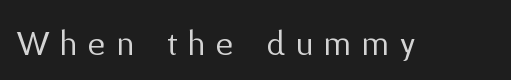
Q: Is the text bold? A: No.
Q: Is the text italic (slanted)? A: No, it is upright.
Q: Is the typeface a serif or a sans-serif typeface? A: Sans-serif.
Q: Is the text underlined? A: No.
Q: Is the spacing between letters normal or unusually wide? A: Unusually wide.
Q: Width (condensed, normal, or wide)? A: Normal.
Q: Stroke contrast? A: Medium.
Q: x-height? A: Medium.
Q: Monospaced? A: No.
